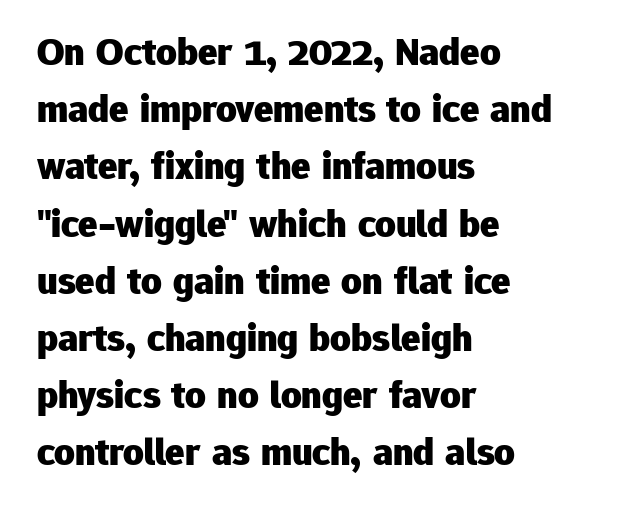
The face used here is proportionally spaced, like ordinary book or web type. I'd describe the lettering as bold — thick and assertive. Has an underline been added? It has not. Rows of type keep a routine distance in the vertical direction. Observe the absence of serifs on each vertical stroke in this sample. Reading down the block, your eye returns to a fixed left position each line.
